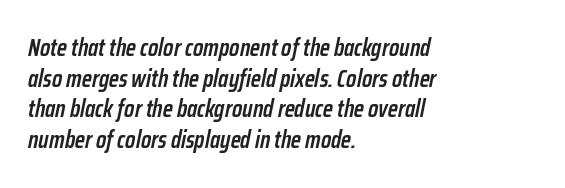
Q: Is the text bold? A: Semi-bold.
Q: Is the text italic (slanted)? A: Yes, it leans right by about 12 degrees.
Q: Is the text underlined? A: No.
Q: How is the paragraph aligned? A: Left-aligned.
Q: Is the spacing between letters normal or unusually wide? A: Normal.
Q: Is the spacing between lines tight, normal or loose? A: Normal.
